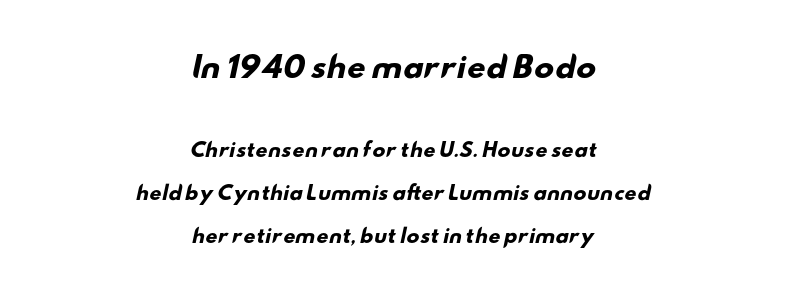
Characters follow at the spacing the type designer built in. Large over small — that's the arrangement of the two blocks here. Lines of text with bare space underneath. A typesetter would call this proportional, since set widths differ per character. Centered paragraph, ragged on both sides.
